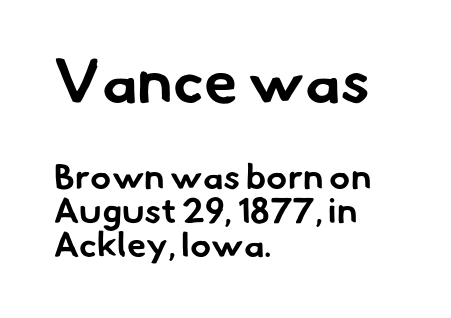
Left-aligned paragraph, ragged on the right. The horizontal fit of the characters is conventional and even. Check where the strokes stop: nothing finishes them off — pure sans. Compared with typical paragraphs, the rows here are closer together.
